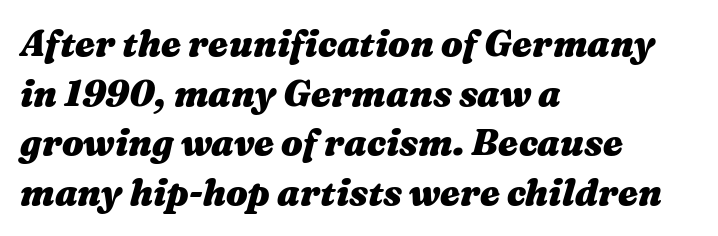
Q: Is the text bold? A: Yes.
Q: Is the text italic (slanted)? A: Yes, it leans right by about 16 degrees.
Q: Is the text underlined? A: No.
Q: How is the paragraph aligned? A: Left-aligned.
Q: Is the spacing between letters normal or unusually wide? A: Normal.
Q: Is the spacing between lines tight, normal or loose? A: Normal.
Q: Width (condensed, normal, or wide)? A: Wide.
Q: Stroke contrast? A: Medium.
Q: x-height? A: Medium.
Q: Monospaced? A: No.
